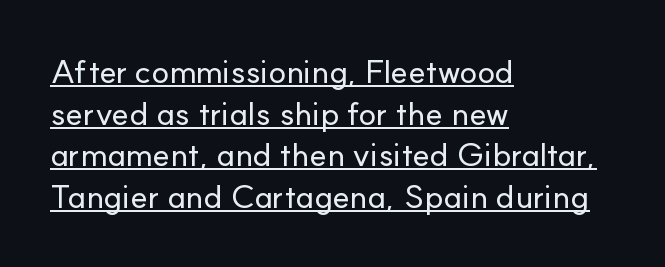
The image shows 33 px sans-serif type, upright; set left-aligned, normal line spacing (1.26x), normal letter spacing, underlined; low stroke contrast and a small x-height.
